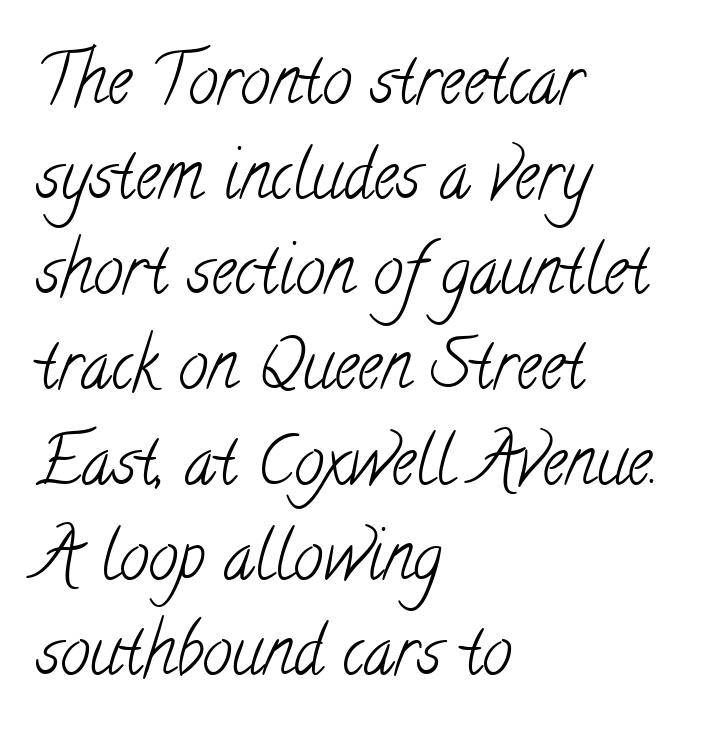
Q: Is the text bold? A: No.
Q: Is the typeface a serif or a sans-serif typeface? A: Serif.
Q: Is the text underlined? A: No.
Q: How is the paragraph aligned? A: Left-aligned.
Q: Is the spacing between letters normal or unusually wide? A: Normal.
Q: Is the spacing between lines tight, normal or loose? A: Normal.
Q: Width (condensed, normal, or wide)? A: Condensed.
Q: Stroke contrast? A: Low.
Q: x-height? A: Small.
Q: Monospaced? A: No.
